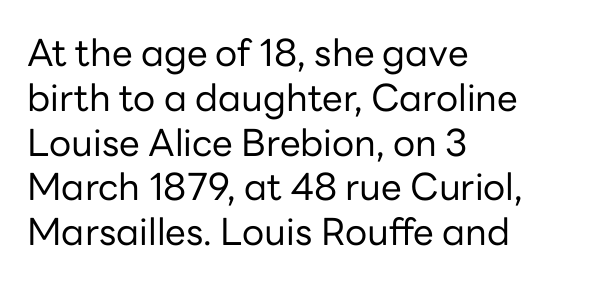
Q: Is the text bold? A: No.
Q: Is the text italic (slanted)? A: No, it is upright.
Q: Is the typeface a serif or a sans-serif typeface? A: Sans-serif.
Q: Is the text underlined? A: No.
Q: How is the paragraph aligned? A: Left-aligned.
Q: Is the spacing between letters normal or unusually wide? A: Normal.
Q: Width (condensed, normal, or wide)? A: Normal.
Q: Stroke contrast? A: Low.
Q: x-height? A: Medium.
Q: Monospaced? A: No.
